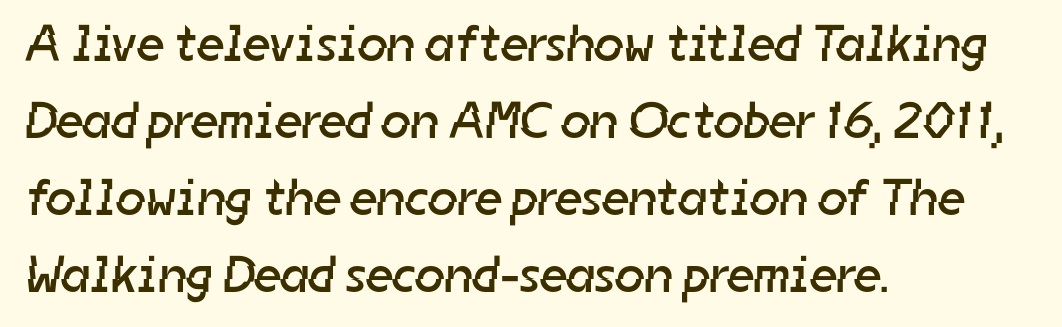
Q: Is the text bold? A: No.
Q: Is the typeface a serif or a sans-serif typeface? A: Sans-serif.
Q: Is the text underlined? A: No.
Q: How is the paragraph aligned? A: Left-aligned.
Q: Is the spacing between letters normal or unusually wide? A: Normal.
Q: Is the spacing between lines tight, normal or loose? A: Normal.
Q: Width (condensed, normal, or wide)? A: Normal.
Q: Stroke contrast? A: Low.
Q: x-height? A: Medium.
Q: Monospaced? A: No.
